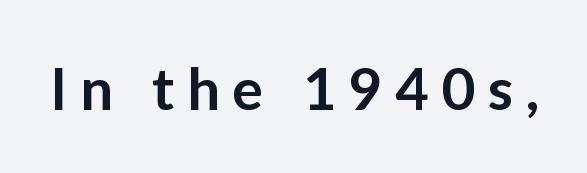
Posture: vertical. Classification — sans serif. Spacing verdict: proportional, widths tailored to each character. Typographic density is moderately raised because the face is semibold. The gaps between neighbouring characters are conspicuously large. Check under the words: just untouched page.
